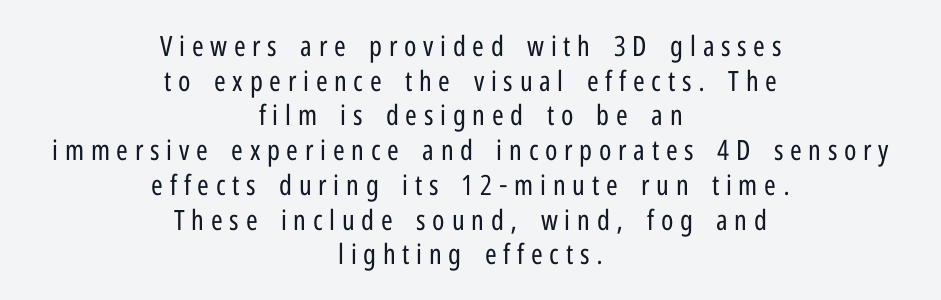
Q: Is the text bold? A: No.
Q: Is the text italic (slanted)? A: No, it is upright.
Q: Is the typeface a serif or a sans-serif typeface? A: Sans-serif.
Q: Is the text underlined? A: No.
Q: How is the paragraph aligned? A: Centered.
Q: Is the spacing between letters normal or unusually wide? A: Unusually wide.
Q: Width (condensed, normal, or wide)? A: Condensed.
Q: Stroke contrast? A: Low.
Q: x-height? A: Medium.
Q: Monospaced? A: No.
